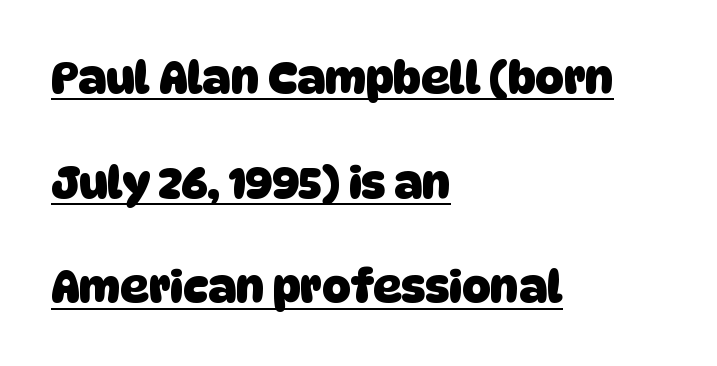
Q: Is the text bold? A: Yes.
Q: Is the typeface a serif or a sans-serif typeface? A: Sans-serif.
Q: Is the text underlined? A: Yes.
Q: How is the paragraph aligned? A: Left-aligned.
Q: Is the spacing between letters normal or unusually wide? A: Normal.
Q: Is the spacing between lines tight, normal or loose? A: Loose.
Q: Width (condensed, normal, or wide)? A: Normal.
Q: Stroke contrast? A: Low.
Q: x-height? A: Large.
Q: Monospaced? A: No.
